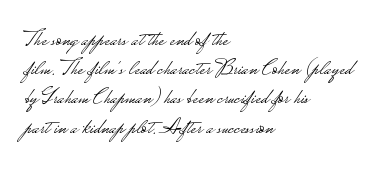
Nothing unusual about the tracking: characters are spaced as the font intends. Caption: multi-line text, flush left, ragged right. How would I describe the line gaps? Plain and ordinary. Unbolded letterforms with no extra heft.
